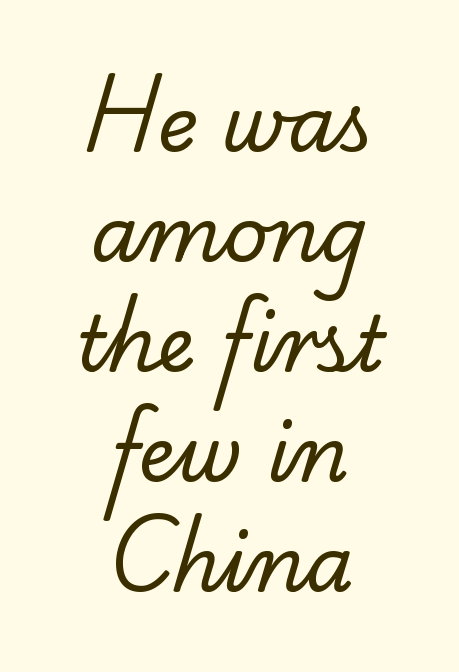
The image shows 77 px regular-weight type; set centered, normal line spacing (1.43x), normal letter spacing, not underlined; low stroke contrast and a small x-height.
